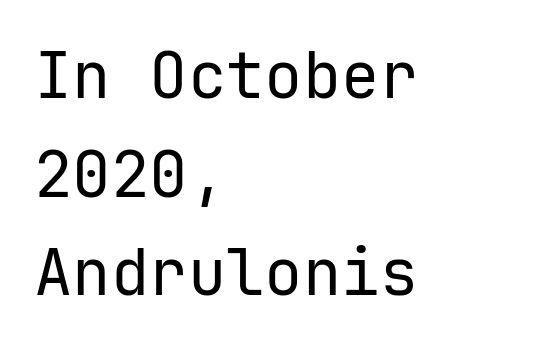
{"serif": "no", "italic": "no", "bold": "no", "weight": "regular", "width": "normal", "stroke_contrast": "low", "x_height": "medium", "monospaced": "yes", "underline": "no", "align": "left", "line_spacing": "normal", "line_spacing_ratio": 1.54, "letter_spacing": "normal", "letter_spacing_em": 0.0, "glyph_px": 64}
